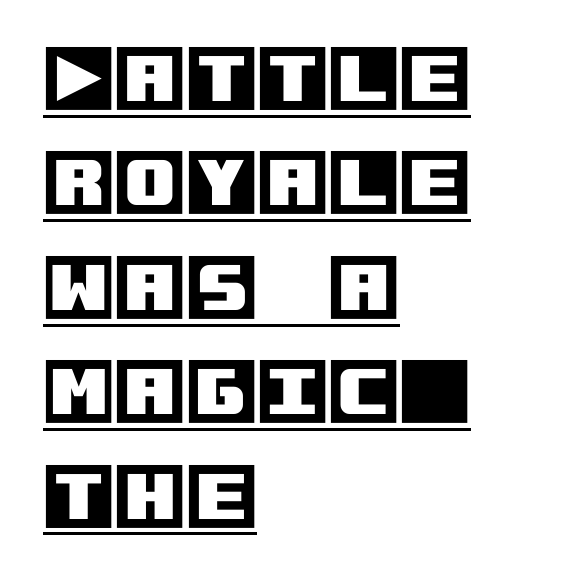
In terms of posture, this sample is upright. Reading down the block, your eye returns to a fixed left position each line. The letters sit at their default tracking, neither squeezed nor spread. Quick note: interline space is typical. Descenders here cross a horizontal rule under the line.
